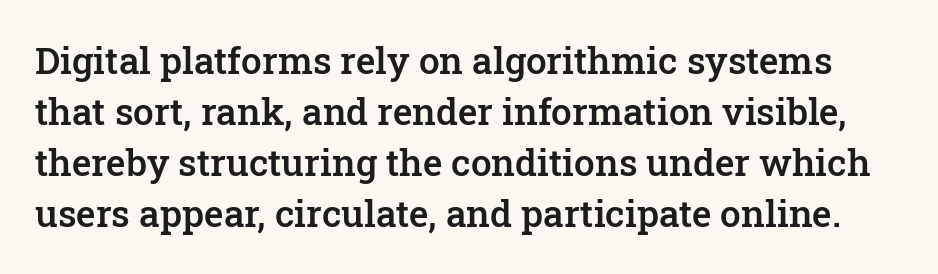
{"serif": "yes", "italic": "no", "bold": "semi", "weight": "semibold", "width": "normal", "stroke_contrast": "low", "x_height": "medium", "monospaced": "no", "underline": "no", "line_spacing": "normal", "line_spacing_ratio": 1.38, "letter_spacing": "normal", "letter_spacing_em": 0.0, "glyph_px": 37}
